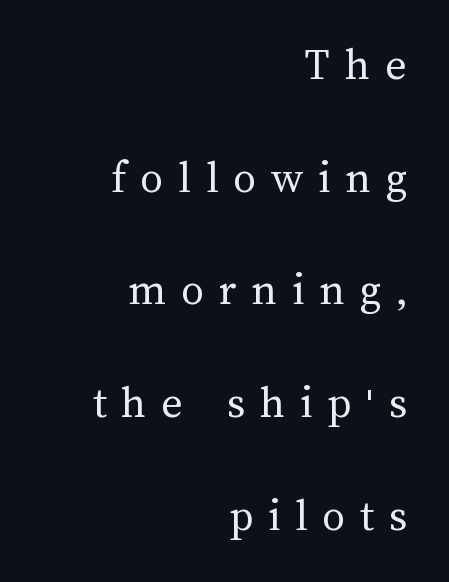
Vertical spacing — loose. Just letters on the line, the space beneath them empty. Weight: in the light-to-regular range. The passage shown is typed in a proportional face where columns would drift.
